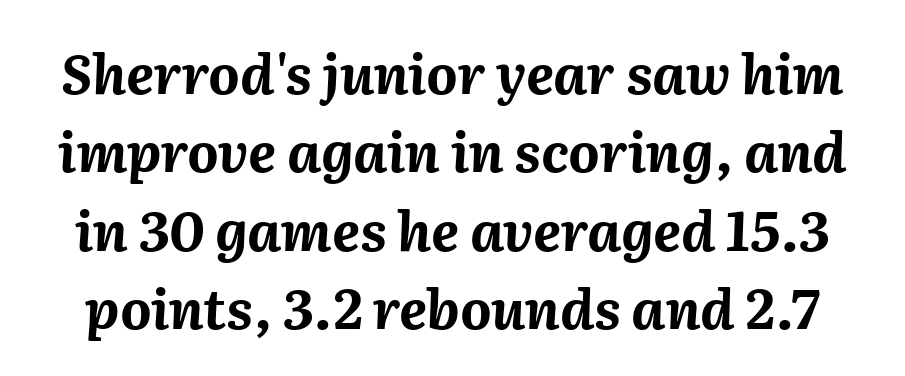
{"italic": "yes", "lean": "right", "slant_degrees": 2, "bold": "yes", "weight": "bold", "width": "normal", "stroke_contrast": "medium", "x_height": "medium", "monospaced": "no", "underline": "no", "line_spacing": "normal", "line_spacing_ratio": 1.45, "letter_spacing": "normal", "letter_spacing_em": 0.0, "glyph_px": 54}
